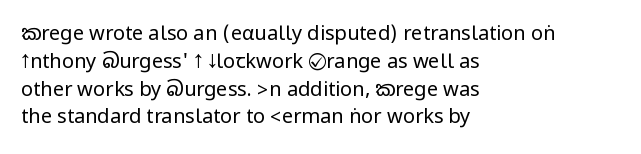
Nothing heavy about these letters — not bold at all. Compared with a centered layout, this one pins lines to the left instead. Spacing between characters is what you'd get straight out of the box. Posture: vertical. Anything drawn beneath the words? Only blank space.
